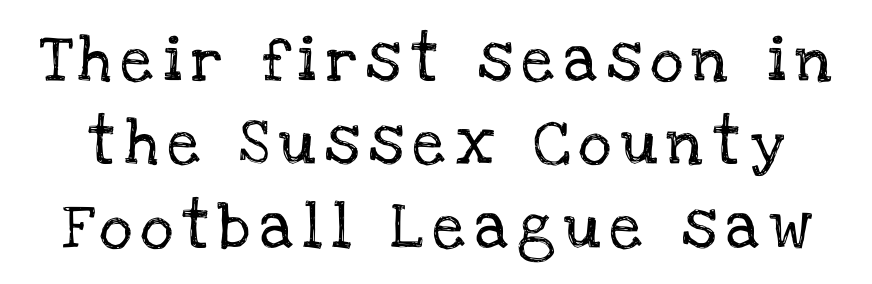
The image shows 46 px serif type, upright; set line spacing 1.81x, unusually wide letter spacing (+0.21 em), not underlined; low stroke contrast and a large x-height.
